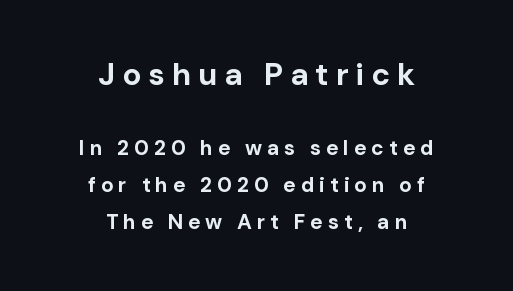
The image shows 31 px bold sans-serif type, upright; set centered, line spacing 1.77x, unusually wide letter spacing (+0.23 em), not underlined; the first (top) block is 1.48x larger; low stroke contrast and a medium x-height.
